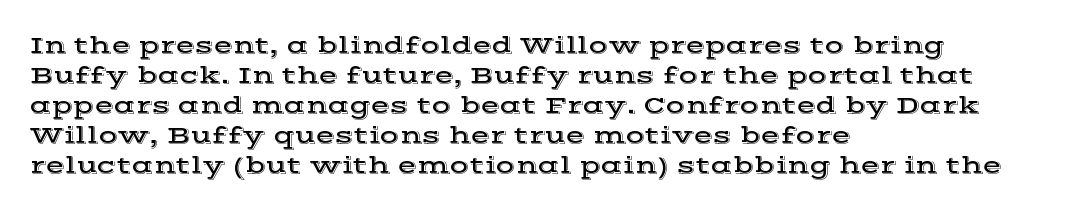
The image shows 25 px text type, upright; set left-aligned, line spacing 1.2x, normal letter spacing, not underlined.
